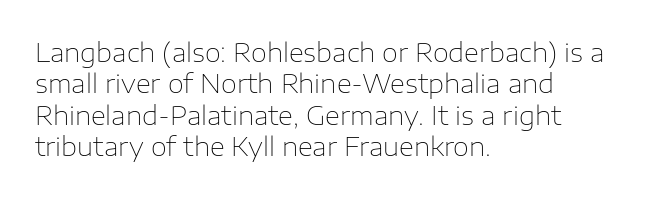
What stands out about the letter spacing? Nothing — it is the standard amount. The rendering anchors every line to the left-hand side. A light-to-regular cut is what we see here. Ordinary non-slanted type is in use.
